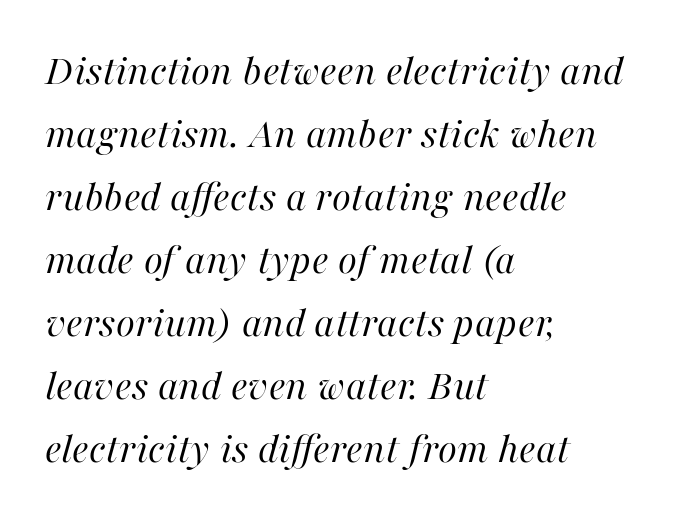
{"italic": "yes", "lean": "right", "slant_degrees": 16, "bold": "no", "weight": "regular", "width": "normal", "stroke_contrast": "high", "x_height": "medium", "monospaced": "no", "underline": "no", "align": "left", "line_spacing": "normal", "line_spacing_ratio": 1.43, "letter_spacing": "normal", "letter_spacing_em": 0.0, "glyph_px": 44}
